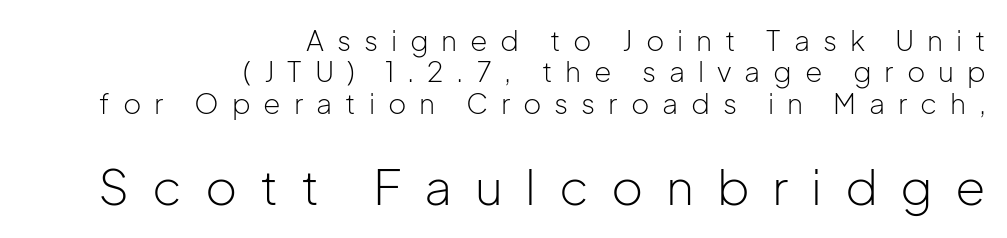
{"serif": "no", "italic": "no", "bold": "no", "weight": "light", "width": "normal", "stroke_contrast": "low", "x_height": "medium", "monospaced": "no", "underline": "no", "align": "right", "line_spacing": "tight", "line_spacing_ratio": 1.12, "letter_spacing": "wide", "letter_spacing_em": 0.46, "larger_block": "second", "size_ratio": 1.75, "glyph_px": 49}
